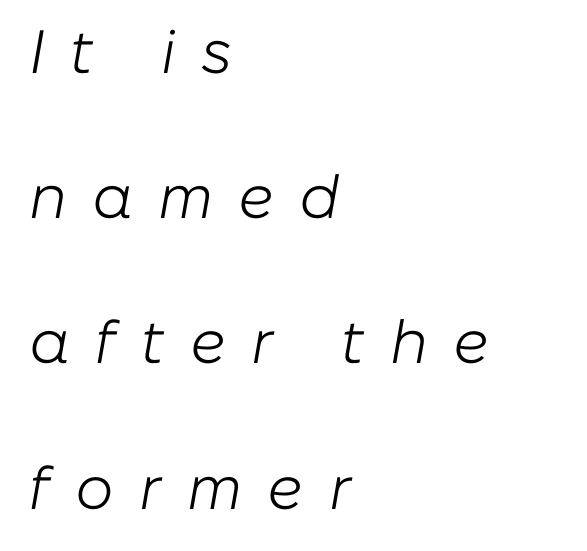
Look at the tracking — it's clearly loosened, letters drifting apart. The letters advance in unequal steps, a hallmark of proportional type. Line spacing here is loose. Honestly, there is no underline to notice here at all. The characters are drawn with everyday or finer stroke widths. Caption: multi-line text, flush left, ragged right.
